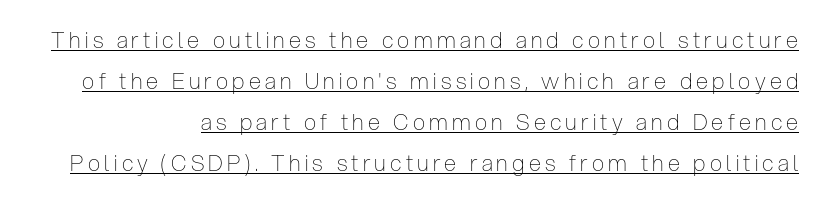
{"italic": "no", "bold": "no", "underline": "yes", "line_spacing_ratio": 1.87, "glyph_px": 22}
